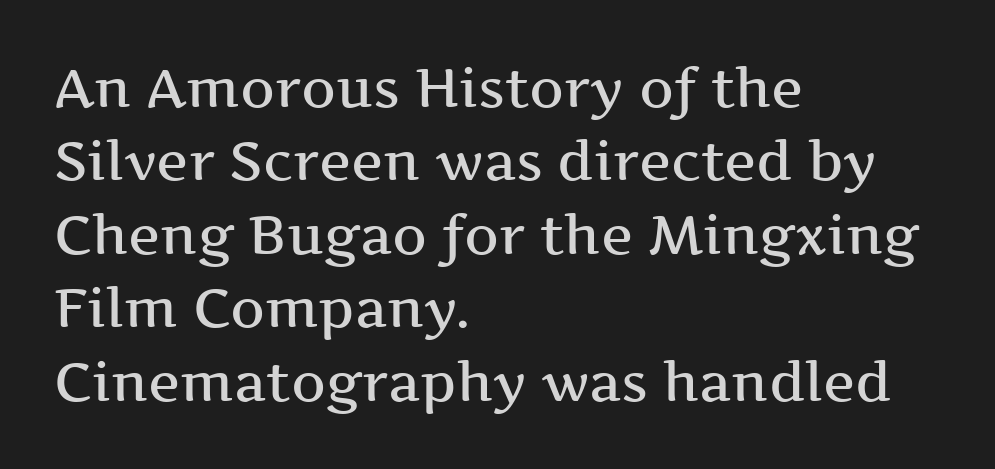
This rendering uses left alignment, leaving the right contour irregular. Vertical spacing — default. The rendering uses natural spacing where letterforms have individual widths. This is roman type, the default non-slanted kind.
